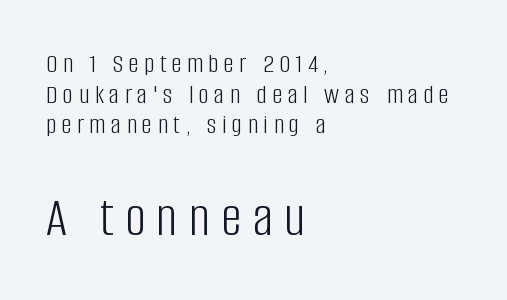
Q: Is the text bold? A: No.
Q: Is the text italic (slanted)? A: No, it is upright.
Q: Is the typeface a serif or a sans-serif typeface? A: Sans-serif.
Q: Is the text underlined? A: No.
Q: How is the paragraph aligned? A: Left-aligned.
Q: Is the spacing between letters normal or unusually wide? A: Unusually wide.
Q: Is the spacing between lines tight, normal or loose? A: Tight.
Q: Which block of text is set in a larger size, the first (top) or the second (bottom)? A: The second (bottom) one.
Q: Width (condensed, normal, or wide)? A: Condensed.
Q: Stroke contrast? A: Low.
Q: x-height? A: Large.
Q: Monospaced? A: No.
